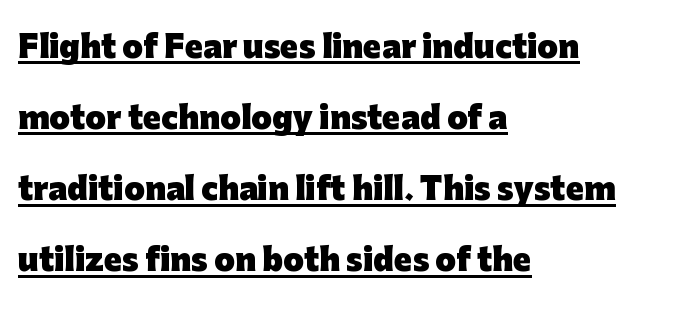
The image shows 30 px heavy sans-serif type, upright; set left-aligned, loose line spacing (2.37x), normal letter spacing, underlined; low stroke contrast and a medium x-height.
